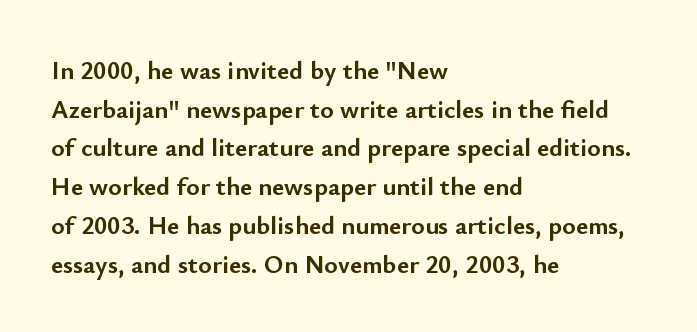
Leading: standard. Glyph-to-glyph distance matches everyday printed text. The face used here has the dense, thick strokes of a bold. These lines stack with their left ends in a neat column.
